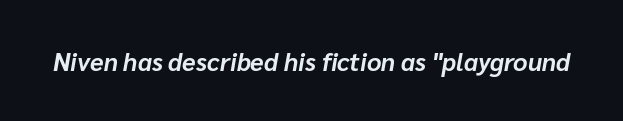
Q: Is the text bold? A: Yes.
Q: Is the text italic (slanted)? A: Yes, it leans right by about 10 degrees.
Q: Is the text underlined? A: No.
Q: Is the spacing between letters normal or unusually wide? A: Normal.
